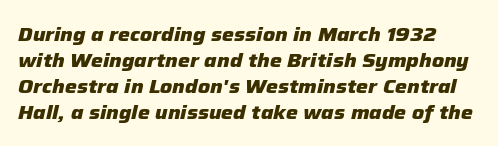
Q: Is the text bold? A: Yes.
Q: Is the text italic (slanted)? A: Yes, it leans right by about 12 degrees.
Q: Is the text underlined? A: No.
Q: Is the spacing between letters normal or unusually wide? A: Normal.
Q: Is the spacing between lines tight, normal or loose? A: Normal.
